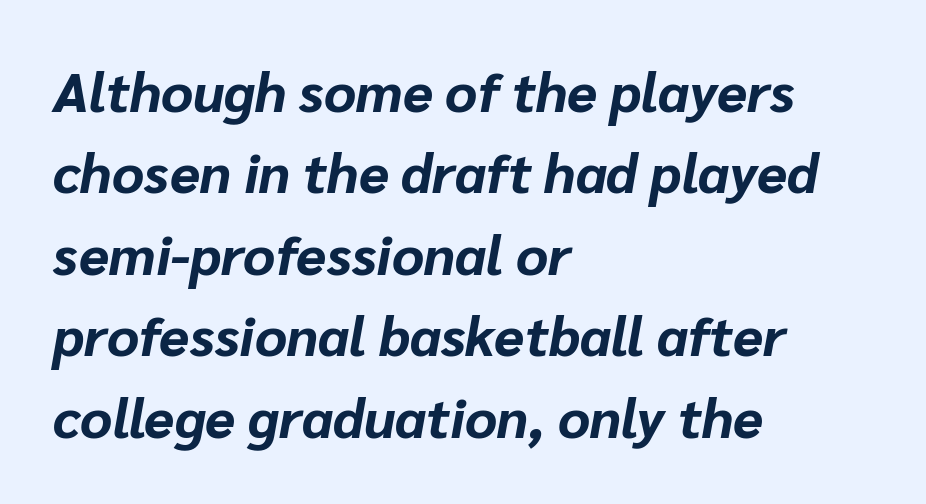
{"italic": "yes", "lean": "right", "slant_degrees": 10, "bold": "yes", "weight": "bold", "width": "normal", "stroke_contrast": "low", "x_height": "medium", "monospaced": "no", "underline": "no", "align": "left", "line_spacing": "normal", "line_spacing_ratio": 1.48, "letter_spacing": "normal", "letter_spacing_em": 0.0, "glyph_px": 55}
